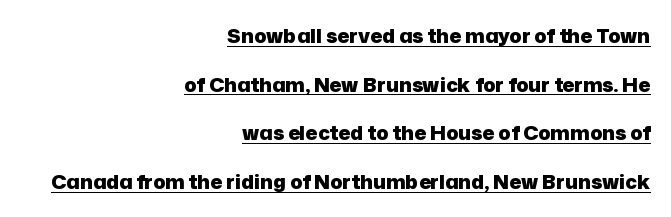
{"italic": "no", "bold": "yes", "underline": "yes", "align": "right", "line_spacing": "loose", "line_spacing_ratio": 2.43, "letter_spacing": "normal", "letter_spacing_em": 0.0, "glyph_px": 20}
